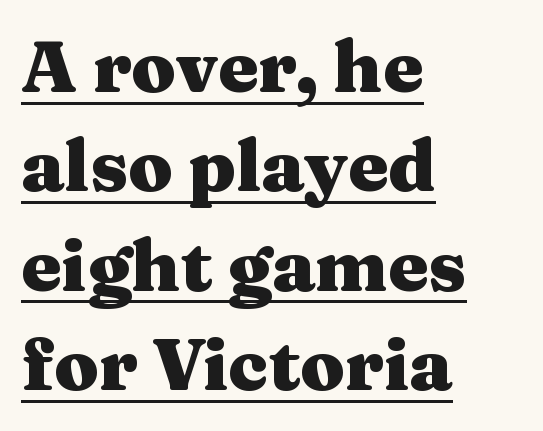
Q: Is the text bold? A: Yes.
Q: Is the text italic (slanted)? A: No, it is upright.
Q: Is the typeface a serif or a sans-serif typeface? A: Serif.
Q: Is the text underlined? A: Yes.
Q: How is the paragraph aligned? A: Left-aligned.
Q: Is the spacing between letters normal or unusually wide? A: Normal.
Q: Is the spacing between lines tight, normal or loose? A: Normal.
Q: Width (condensed, normal, or wide)? A: Wide.
Q: Stroke contrast? A: Medium.
Q: x-height? A: Medium.
Q: Monospaced? A: No.
